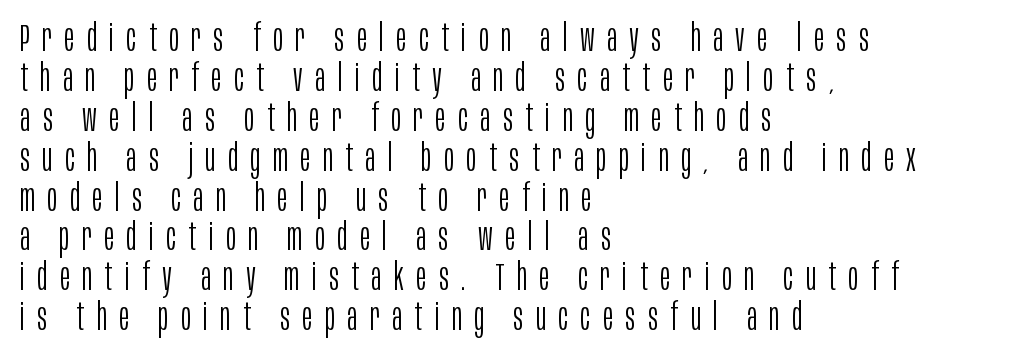
The image shows 38 px light, condensed sans-serif type, upright; set left-aligned, tight line spacing (1.05x), unusually wide letter spacing (+0.33 em), not underlined; low stroke contrast and a large x-height.
